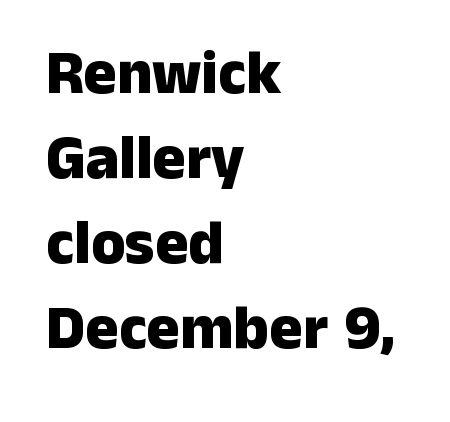
The image shows 62 px heavy sans-serif type, upright; set left-aligned, normal line spacing (1.37x), normal letter spacing, not underlined; low stroke contrast and a medium x-height.
